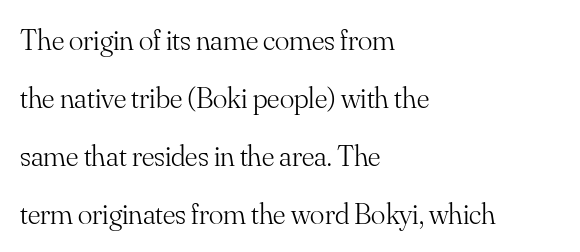
Q: Is the text bold? A: No.
Q: Is the text italic (slanted)? A: No, it is upright.
Q: Is the typeface a serif or a sans-serif typeface? A: Serif.
Q: Is the text underlined? A: No.
Q: How is the paragraph aligned? A: Left-aligned.
Q: Is the spacing between letters normal or unusually wide? A: Normal.
Q: Is the spacing between lines tight, normal or loose? A: Loose.
Q: Width (condensed, normal, or wide)? A: Normal.
Q: Stroke contrast? A: Medium.
Q: x-height? A: Small.
Q: Monospaced? A: No.
